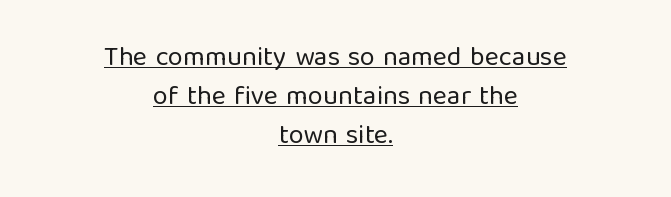
The image shows 27 px text type, upright; set centered, normal line spacing (1.44x), normal letter spacing, underlined.
